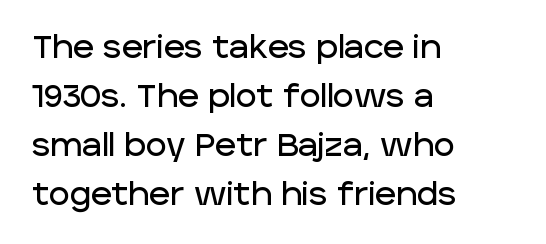
The horizontal fit of the characters is conventional and even. What's the leading like? Ordinary, nothing unusual. The zone under the glyphs is completely vacant. You could not count columns in this text — the font is proportionally spaced. Where is the straight margin? On the left. The text was rendered using a sans face with plain stroke endings.
